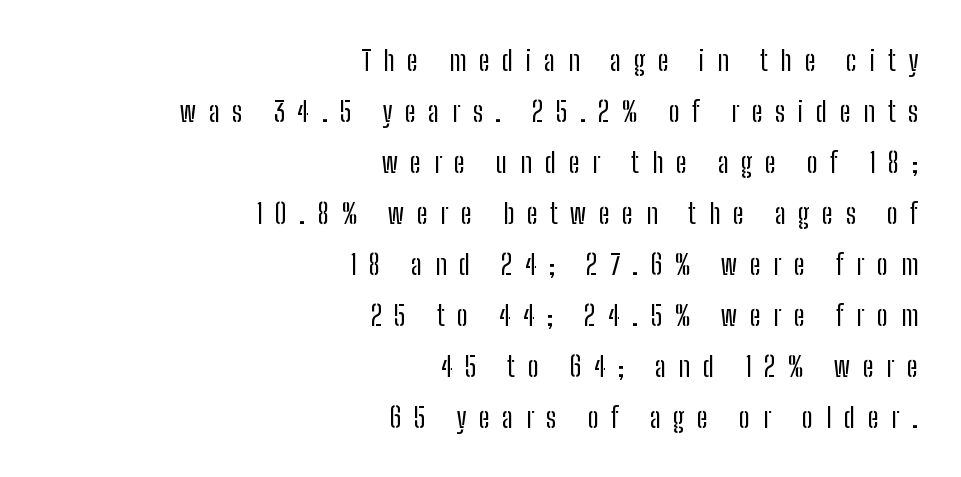
{"serif": "no", "italic": "no", "bold": "no", "weight": "regular", "width": "condensed", "stroke_contrast": "low", "x_height": "medium", "monospaced": "no", "underline": "no", "align": "right", "line_spacing_ratio": 1.82, "letter_spacing": "wide", "letter_spacing_em": 0.45, "glyph_px": 28}
